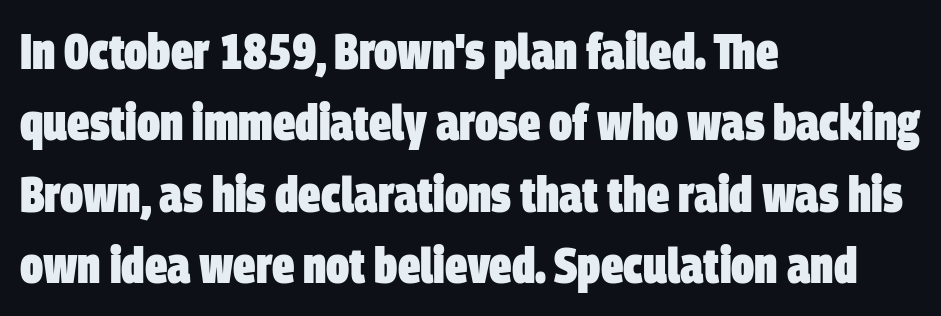
Q: Is the text bold? A: Yes.
Q: Is the typeface a serif or a sans-serif typeface? A: Sans-serif.
Q: Is the text underlined? A: No.
Q: How is the paragraph aligned? A: Left-aligned.
Q: Is the spacing between letters normal or unusually wide? A: Normal.
Q: Is the spacing between lines tight, normal or loose? A: Normal.
Q: Width (condensed, normal, or wide)? A: Condensed.
Q: Stroke contrast? A: Low.
Q: x-height? A: Large.
Q: Monospaced? A: No.
